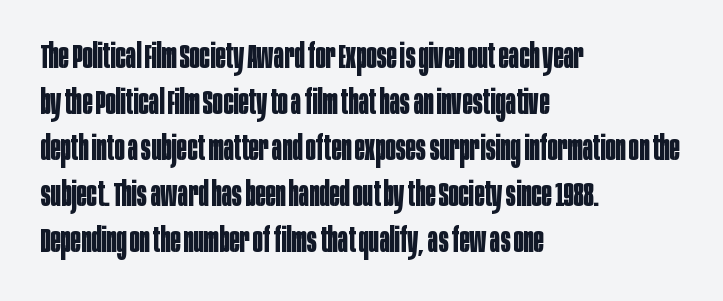
Q: Is the text bold? A: Yes.
Q: Is the text italic (slanted)? A: No, it is upright.
Q: Is the typeface a serif or a sans-serif typeface? A: Sans-serif.
Q: Is the text underlined? A: No.
Q: How is the paragraph aligned? A: Left-aligned.
Q: Is the spacing between letters normal or unusually wide? A: Normal.
Q: Is the spacing between lines tight, normal or loose? A: Normal.
Q: Width (condensed, normal, or wide)? A: Condensed.
Q: Stroke contrast? A: Low.
Q: x-height? A: Large.
Q: Monospaced? A: No.
